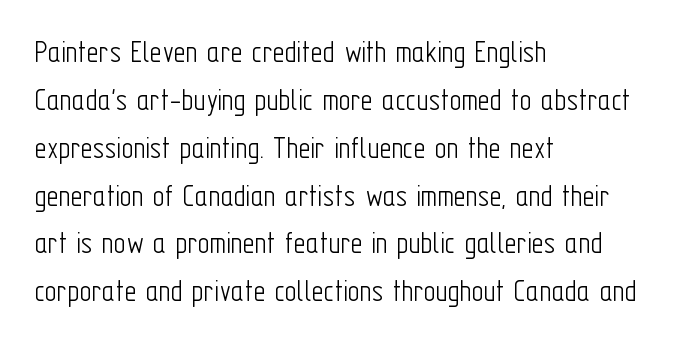
The designer went with a sans here, leaving each stem footless. Is the letter spacing exaggerated? No — it looks like the ordinary default. One-word summary of the alignment: left. On a weight scale, this lands at 450 or below. Does the lettering tilt? It doesn't — this is upright.
